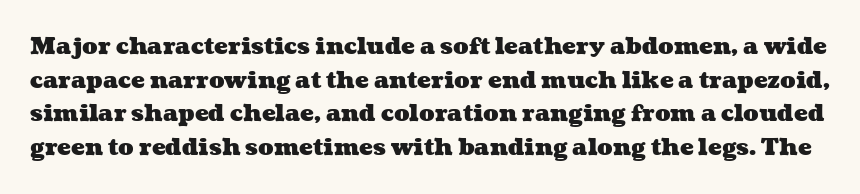
The image shows 23 px bold type; set normal line spacing (1.46x), normal letter spacing, not underlined.
